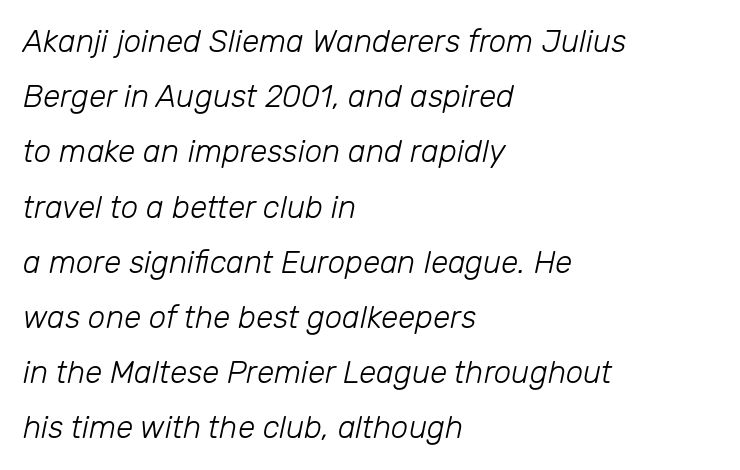
{"italic": "yes", "lean": "right", "slant_degrees": 12, "bold": "no", "weight": "light", "width": "normal", "stroke_contrast": "low", "x_height": "medium", "monospaced": "no", "underline": "no", "align": "left", "line_spacing_ratio": 1.78, "letter_spacing": "normal", "letter_spacing_em": 0.0, "glyph_px": 31}
